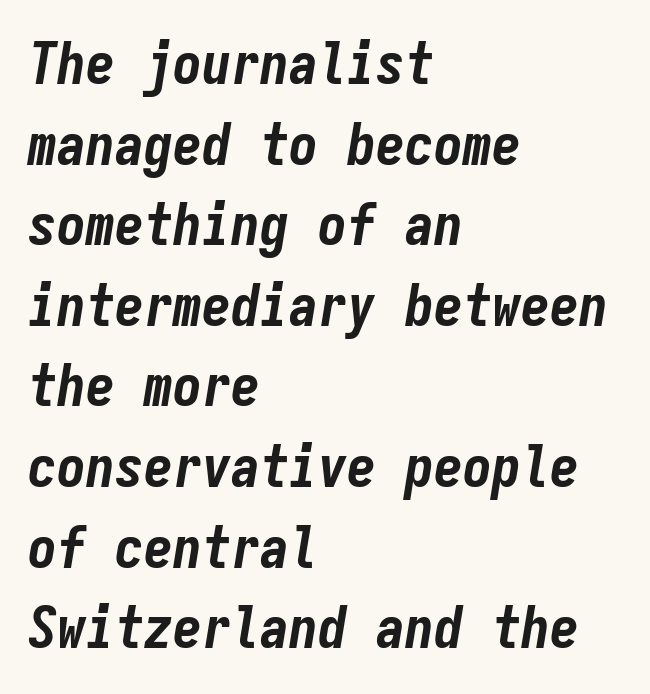
Q: Is the text bold? A: Yes.
Q: Is the text italic (slanted)? A: Yes, it leans right by about 9 degrees.
Q: Is the text underlined? A: No.
Q: How is the paragraph aligned? A: Left-aligned.
Q: Is the spacing between letters normal or unusually wide? A: Normal.
Q: Is the spacing between lines tight, normal or loose? A: Normal.
Q: Width (condensed, normal, or wide)? A: Condensed.
Q: Stroke contrast? A: Low.
Q: x-height? A: Medium.
Q: Monospaced? A: Yes.
